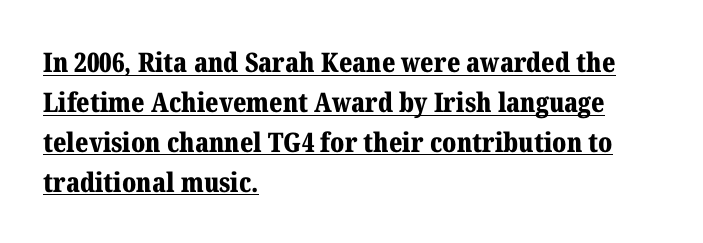
Q: Is the text bold? A: Yes.
Q: Is the text italic (slanted)? A: No, it is upright.
Q: Is the text underlined? A: Yes.
Q: How is the paragraph aligned? A: Left-aligned.
Q: Is the spacing between letters normal or unusually wide? A: Normal.
Q: Is the spacing between lines tight, normal or loose? A: Normal.
